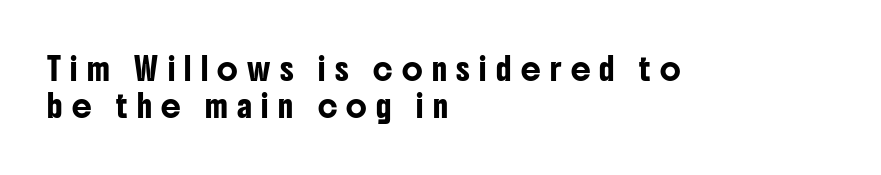
{"italic": "no", "underline": "no", "align": "left", "line_spacing": "normal", "line_spacing_ratio": 1.69, "letter_spacing": "wide", "letter_spacing_em": 0.43, "glyph_px": 22}
